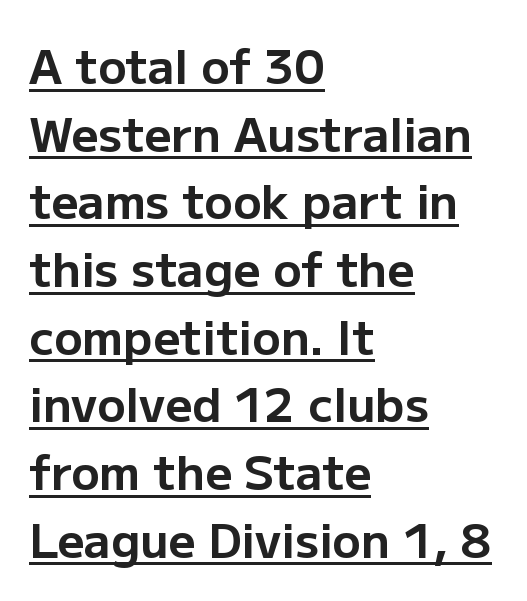
Q: Is the text bold? A: Yes.
Q: Is the text italic (slanted)? A: No, it is upright.
Q: Is the typeface a serif or a sans-serif typeface? A: Sans-serif.
Q: Is the text underlined? A: Yes.
Q: How is the paragraph aligned? A: Left-aligned.
Q: Is the spacing between letters normal or unusually wide? A: Normal.
Q: Is the spacing between lines tight, normal or loose? A: Normal.
Q: Width (condensed, normal, or wide)? A: Normal.
Q: Stroke contrast? A: Low.
Q: x-height? A: Medium.
Q: Monospaced? A: No.
